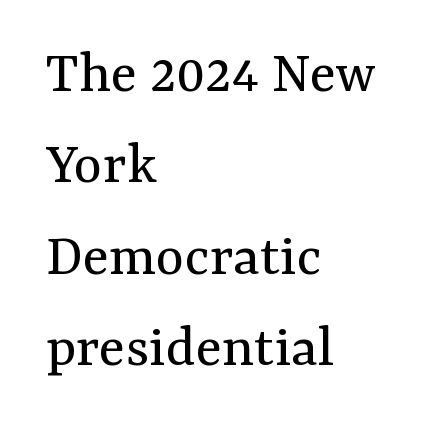
{"serif": "yes", "italic": "no", "bold": "no", "weight": "regular", "width": "normal", "stroke_contrast": "medium", "x_height": "medium", "monospaced": "no", "underline": "no", "align": "left", "line_spacing": "normal", "line_spacing_ratio": 1.5, "letter_spacing": "normal", "letter_spacing_em": 0.0, "glyph_px": 61}
